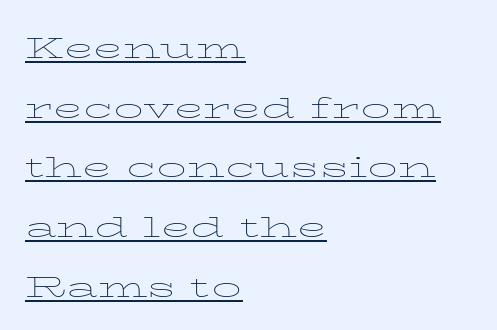
{"italic": "no", "bold": "no", "weight": "thin", "width": "wide", "stroke_contrast": "low", "x_height": "medium", "monospaced": "no", "underline": "yes", "align": "left", "line_spacing": "normal", "line_spacing_ratio": 1.53, "letter_spacing": "normal", "letter_spacing_em": 0.0, "glyph_px": 39}
